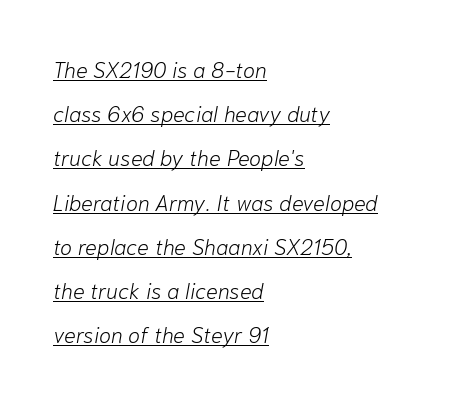
The image shows 22 px text type, italic (leaning right); set left-aligned, loose line spacing (2.01x), normal letter spacing, underlined.
